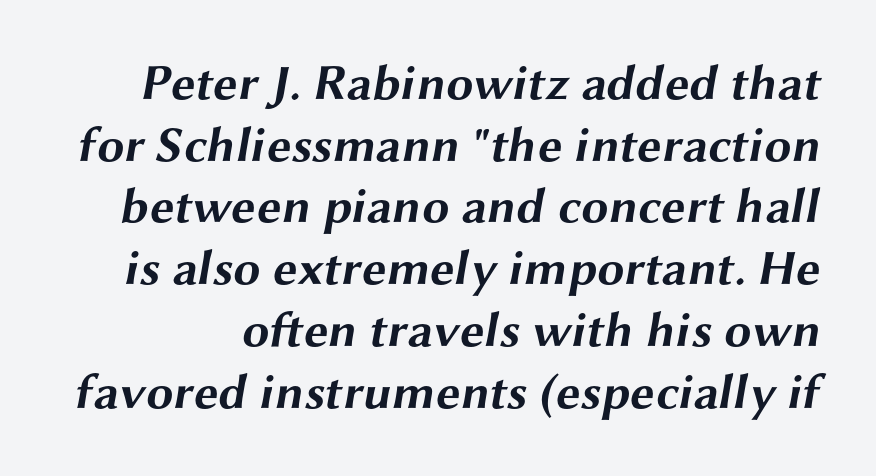
The image shows 49 px bold, wide sans-serif type; set normal line spacing (1.26x), normal letter spacing, not underlined; medium stroke contrast and a medium x-height.
